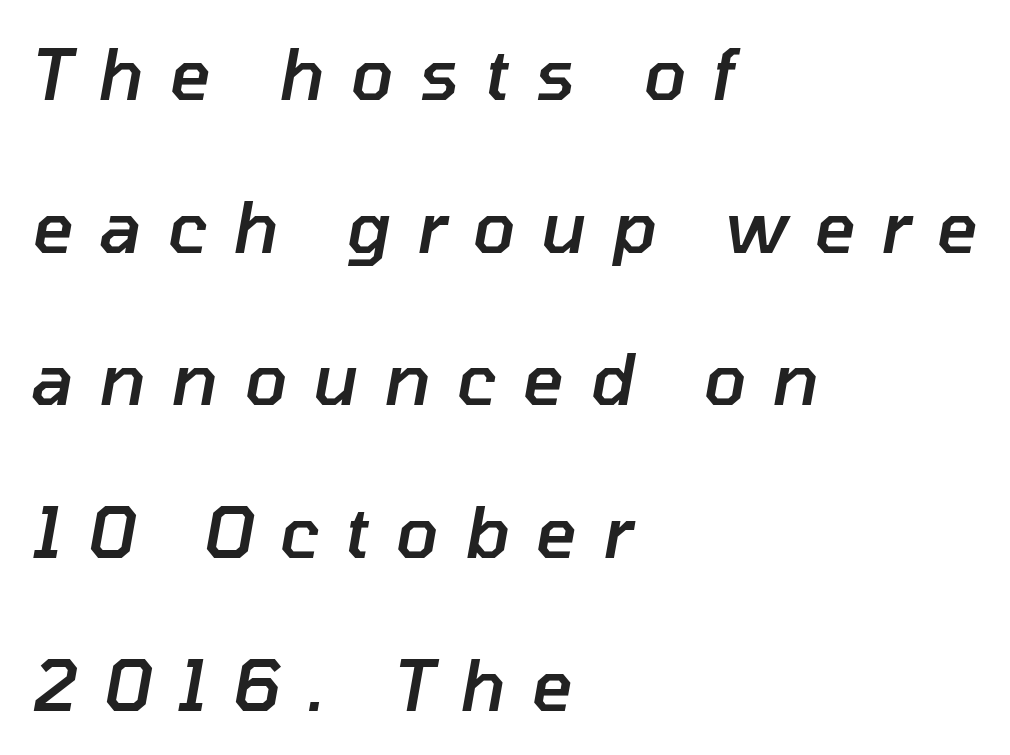
Style check: oblique. Caption: multi-line text, flush left, ragged right. Do the characters align in a grid? No, the font is proportional. Vertically, the passage feels expansive, rows floating well apart. The words here are not underlined.
